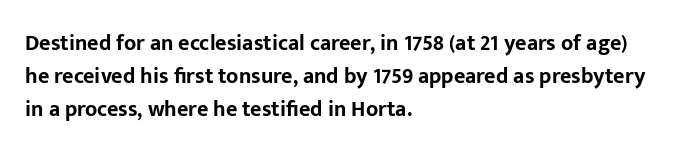
{"italic": "no", "bold": "yes", "underline": "no", "align": "left", "line_spacing": "normal", "line_spacing_ratio": 1.49, "letter_spacing": "normal", "letter_spacing_em": 0.0, "glyph_px": 22}
